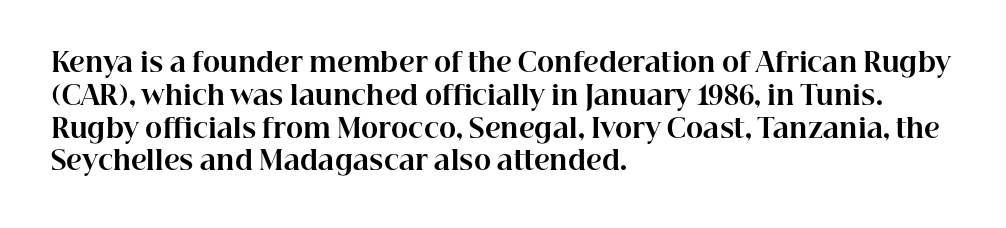
The image shows 26 px bold type, upright; set left-aligned, normal line spacing (1.26x), normal letter spacing, not underlined.
